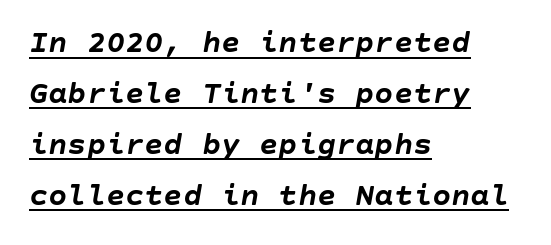
Notice how thick the strokes are: this is what a full bold looks like. Caption: multi-line text, flush left, ragged right. Inter-character spacing is left at the font's built-in metrics. The lines sit at an ordinary, default distance from one another. Rendered with sloped, italic letterforms. Honestly, the underline is the first thing you notice here.
